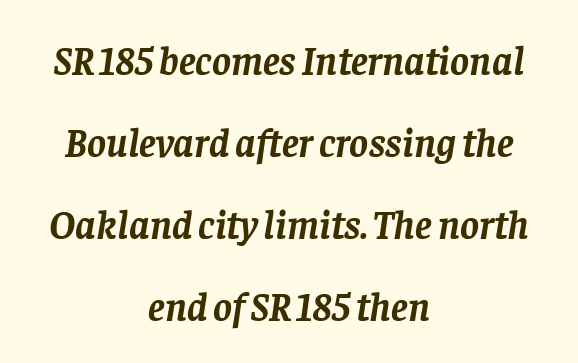
Tracking value appears to be zero — textbook default spacing. Little horizontal feet cap the strokes, marking this as serif type. Proportional: the letters do not fall into vertical columns. Chunky letters — that's bold for sure. Whoever set this chose breathing room over compactness in the vertical rhythm.
